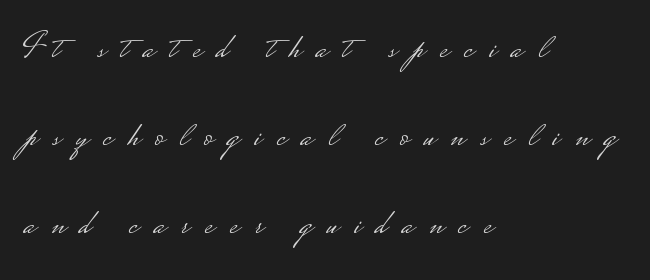
{"serif": "no", "bold": "no", "weight": "light", "width": "wide", "stroke_contrast": "low", "monospaced": "no", "underline": "no", "align": "left", "line_spacing": "loose", "line_spacing_ratio": 2.38, "letter_spacing": "wide", "letter_spacing_em": 0.42, "glyph_px": 37}
